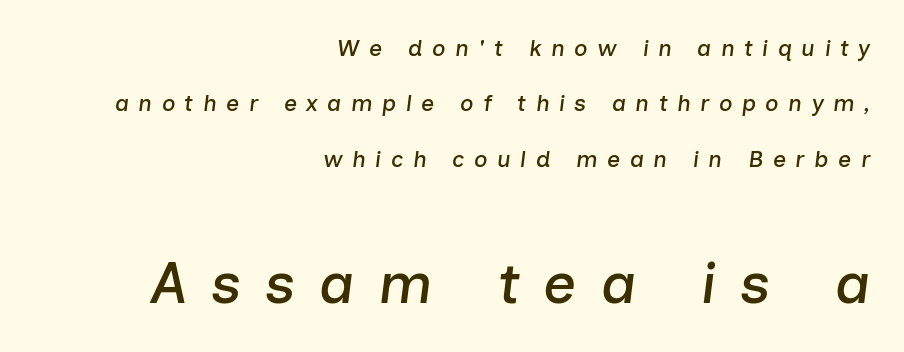
Q: Is the text italic (slanted)? A: Yes, it leans right by about 7 degrees.
Q: Is the text underlined? A: No.
Q: How is the paragraph aligned? A: Right-aligned.
Q: Is the spacing between letters normal or unusually wide? A: Unusually wide.
Q: Is the spacing between lines tight, normal or loose? A: Loose.
Q: Which block of text is set in a larger size, the first (top) or the second (bottom)? A: The second (bottom) one.
Q: Width (condensed, normal, or wide)? A: Normal.
Q: Stroke contrast? A: Low.
Q: x-height? A: Medium.
Q: Monospaced? A: No.
